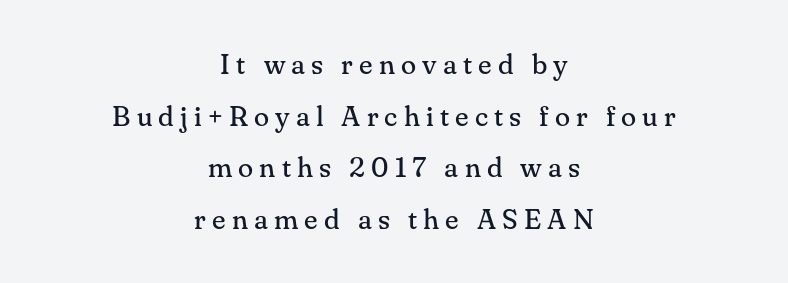
{"serif": "yes", "italic": "no", "bold": "no", "weight": "regular", "width": "normal", "stroke_contrast": "medium", "x_height": "small", "monospaced": "no", "underline": "no", "align": "center", "line_spacing_ratio": 1.84, "letter_spacing": "wide", "letter_spacing_em": 0.22, "glyph_px": 28}
